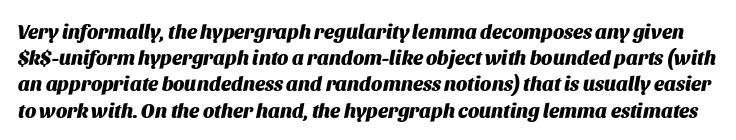
Glyph-to-glyph distance matches everyday printed text. Notice how thick the strokes are: this is what a full bold looks like. Regarding leading, the lines here are spaced in the standard way. The specimen omits any rule beneath the text block's lines. Posture: slanted.
